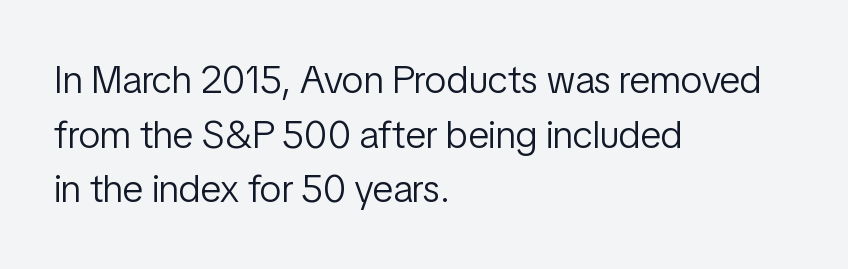
The image shows 39 px light, condensed sans-serif type, upright; set left-aligned, normal line spacing (1.4x), normal letter spacing, not underlined; low stroke contrast and a medium x-height.
